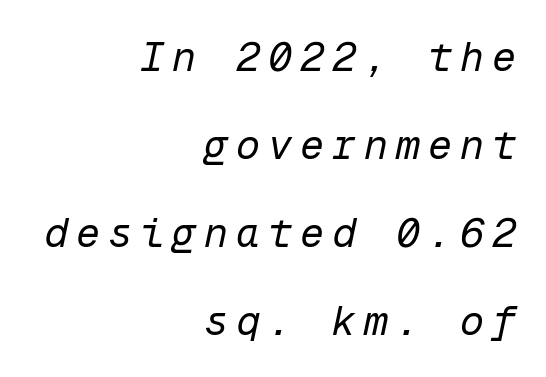
In terms of posture, this sample is oblique. Compared with typical paragraphs, the rows here are farther apart. The face looks like a standard text weight, possibly lighter. The baseline area is clear. This rendering widens character spacing well past its baseline value.
